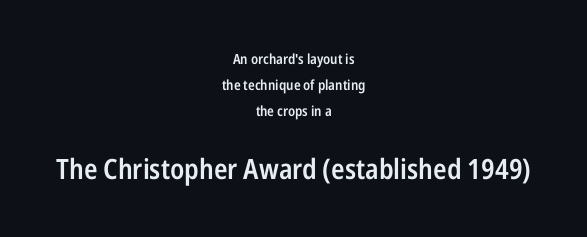
Q: Is the text bold? A: Semi-bold.
Q: Is the text italic (slanted)? A: No, it is upright.
Q: Is the typeface a serif or a sans-serif typeface? A: Sans-serif.
Q: Is the text underlined? A: No.
Q: How is the paragraph aligned? A: Centered.
Q: Is the spacing between letters normal or unusually wide? A: Normal.
Q: Which block of text is set in a larger size, the first (top) or the second (bottom)? A: The second (bottom) one.
Q: Width (condensed, normal, or wide)? A: Condensed.
Q: Stroke contrast? A: Low.
Q: x-height? A: Medium.
Q: Monospaced? A: No.
